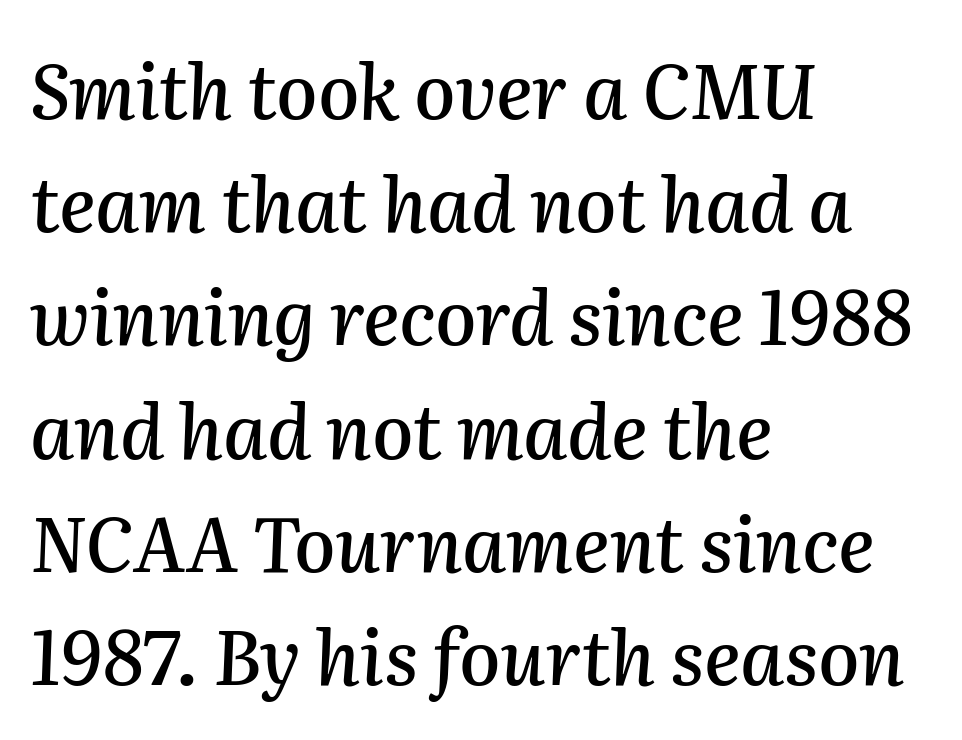
Q: Is the text italic (slanted)? A: Yes, it leans right by about 2 degrees.
Q: Is the text underlined? A: No.
Q: How is the paragraph aligned? A: Left-aligned.
Q: Is the spacing between letters normal or unusually wide? A: Normal.
Q: Is the spacing between lines tight, normal or loose? A: Normal.
Q: Width (condensed, normal, or wide)? A: Normal.
Q: Stroke contrast? A: Medium.
Q: x-height? A: Medium.
Q: Monospaced? A: No.
